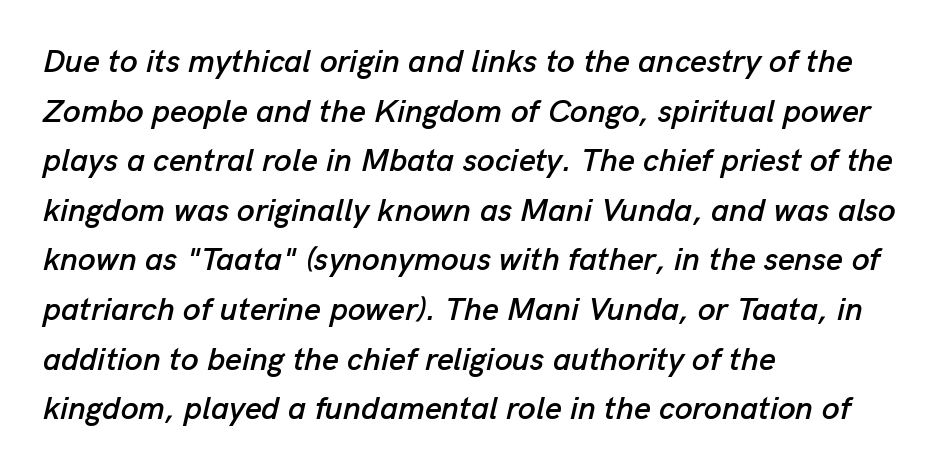
The image shows 32 px text type, italic (leaning right); set left-aligned, normal line spacing (1.55x), normal letter spacing, not underlined; low stroke contrast and a medium x-height.
